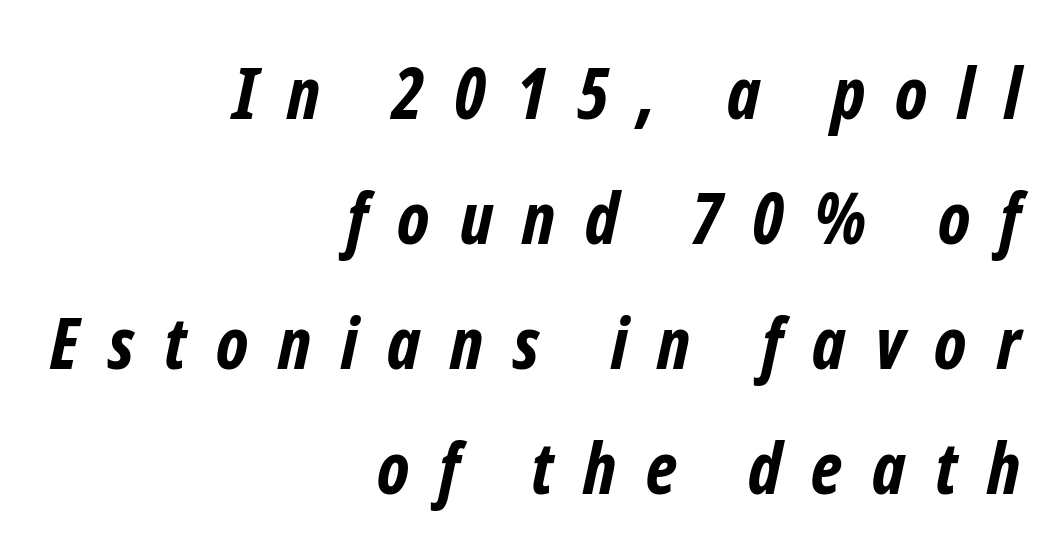
The image shows 71 px bold, condensed sans-serif type; set right-aligned, line spacing 1.76x, unusually wide letter spacing (+0.42 em), not underlined; low stroke contrast and a medium x-height.
